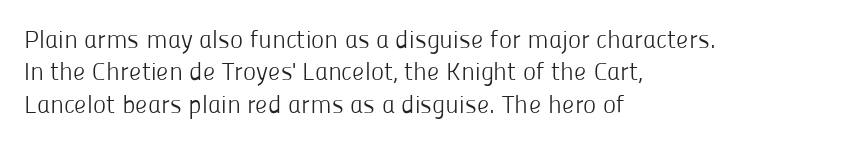
{"italic": "no", "bold": "no", "underline": "no", "align": "left", "line_spacing": "normal", "line_spacing_ratio": 1.3, "letter_spacing": "normal", "letter_spacing_em": 0.0, "glyph_px": 25}
